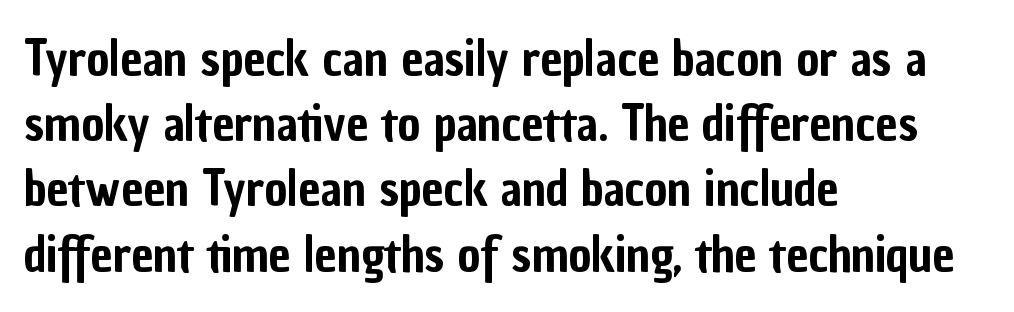
{"serif": "no", "italic": "no", "width": "condensed", "stroke_contrast": "low", "x_height": "medium", "monospaced": "no", "underline": "no", "align": "left", "line_spacing": "normal", "line_spacing_ratio": 1.33, "letter_spacing": "normal", "letter_spacing_em": 0.0, "glyph_px": 49}
